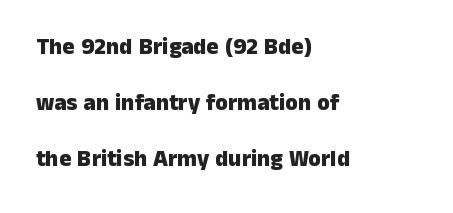
Q: Is the text bold? A: Yes.
Q: Is the text italic (slanted)? A: No, it is upright.
Q: Is the text underlined? A: No.
Q: How is the paragraph aligned? A: Left-aligned.
Q: Is the spacing between letters normal or unusually wide? A: Normal.
Q: Is the spacing between lines tight, normal or loose? A: Loose.
